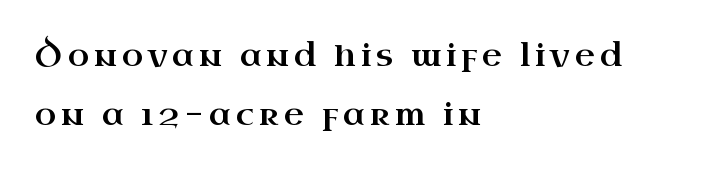
The image shows 31 px wide serif type, upright; set left-aligned, loose line spacing (1.9x), not underlined; high stroke contrast and a small x-height.
